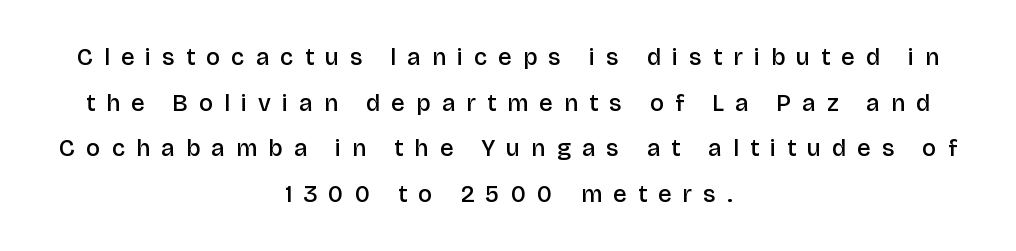
Q: Is the text bold? A: Semi-bold.
Q: Is the text italic (slanted)? A: No, it is upright.
Q: Is the text underlined? A: No.
Q: How is the paragraph aligned? A: Centered.
Q: Is the spacing between letters normal or unusually wide? A: Unusually wide.
Q: Is the spacing between lines tight, normal or loose? A: Loose.
